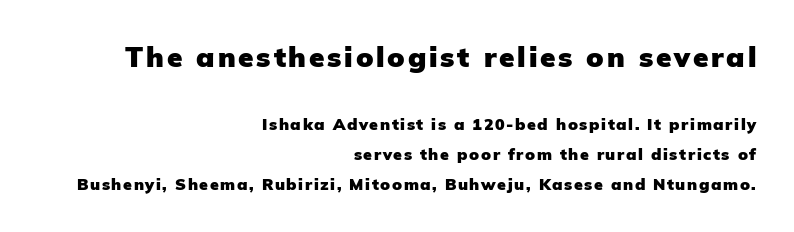
{"serif": "no", "italic": "no", "bold": "yes", "weight": "heavy", "width": "normal", "stroke_contrast": "low", "x_height": "medium", "monospaced": "no", "underline": "no", "align": "right", "line_spacing_ratio": 1.87, "larger_block": "first", "size_ratio": 1.75, "glyph_px": 28}
